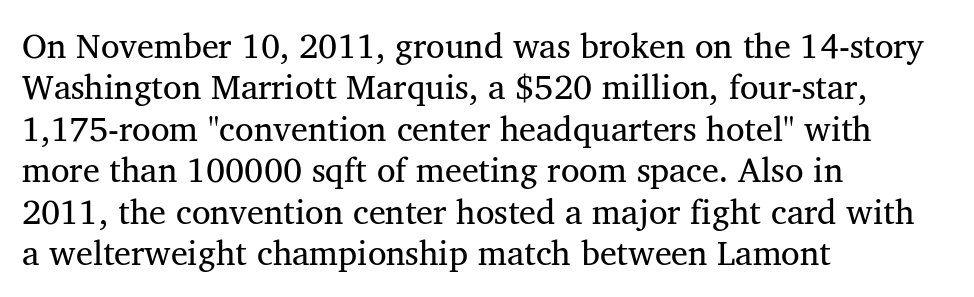
Q: Is the text bold? A: No.
Q: Is the text italic (slanted)? A: No, it is upright.
Q: Is the typeface a serif or a sans-serif typeface? A: Serif.
Q: Is the text underlined? A: No.
Q: How is the paragraph aligned? A: Left-aligned.
Q: Is the spacing between letters normal or unusually wide? A: Normal.
Q: Width (condensed, normal, or wide)? A: Normal.
Q: Stroke contrast? A: Medium.
Q: x-height? A: Medium.
Q: Monospaced? A: No.
